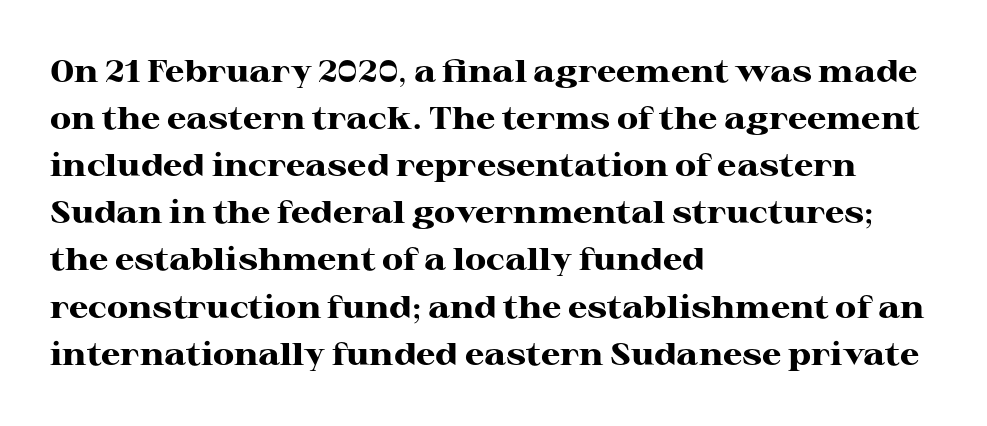
Q: Is the text bold? A: Yes.
Q: Is the text italic (slanted)? A: No, it is upright.
Q: Is the typeface a serif or a sans-serif typeface? A: Serif.
Q: Is the text underlined? A: No.
Q: How is the paragraph aligned? A: Left-aligned.
Q: Is the spacing between letters normal or unusually wide? A: Normal.
Q: Is the spacing between lines tight, normal or loose? A: Normal.
Q: Width (condensed, normal, or wide)? A: Wide.
Q: Stroke contrast? A: High.
Q: x-height? A: Medium.
Q: Monospaced? A: No.
